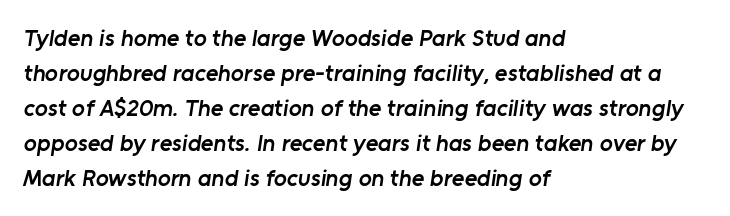
{"bold": "semi", "underline": "no", "align": "left", "line_spacing": "normal", "line_spacing_ratio": 1.46, "letter_spacing": "normal", "letter_spacing_em": 0.0, "glyph_px": 24}
